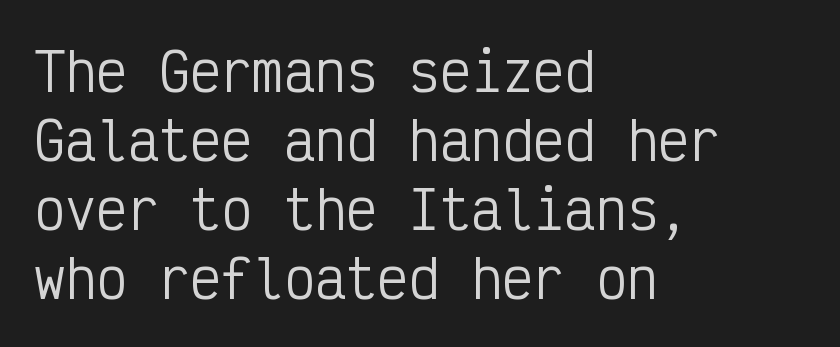
The image shows 52 px regular-weight, condensed sans-serif type, upright, monospaced; set left-aligned, normal line spacing (1.33x), normal letter spacing, not underlined; low stroke contrast and a medium x-height.
